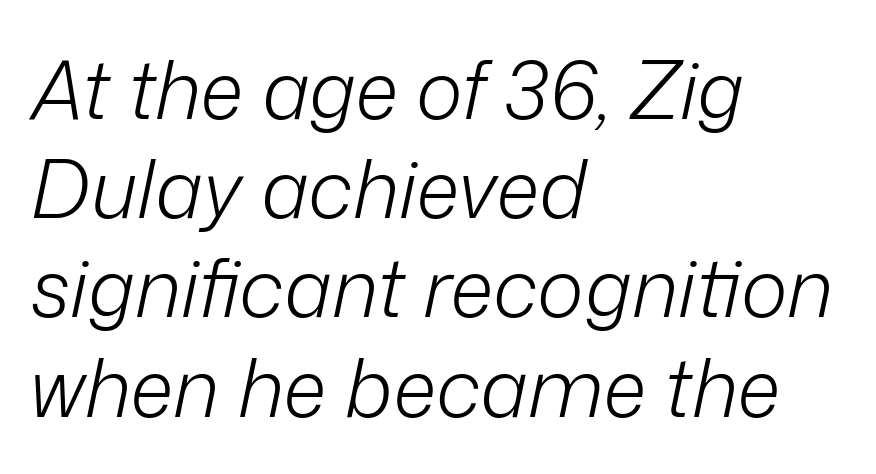
The image shows 80 px light type, italic (leaning right); set left-aligned, line spacing 1.24x, normal letter spacing, not underlined; low stroke contrast and a medium x-height.
